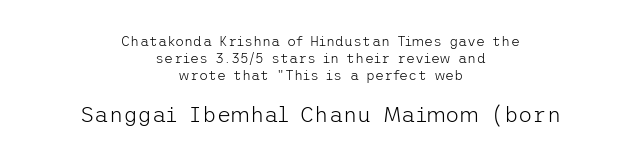
{"italic": "no", "bold": "no", "underline": "no", "align": "center", "line_spacing_ratio": 1.21, "letter_spacing": "normal", "letter_spacing_em": 0.0, "larger_block": "second", "size_ratio": 1.57, "glyph_px": 22}
